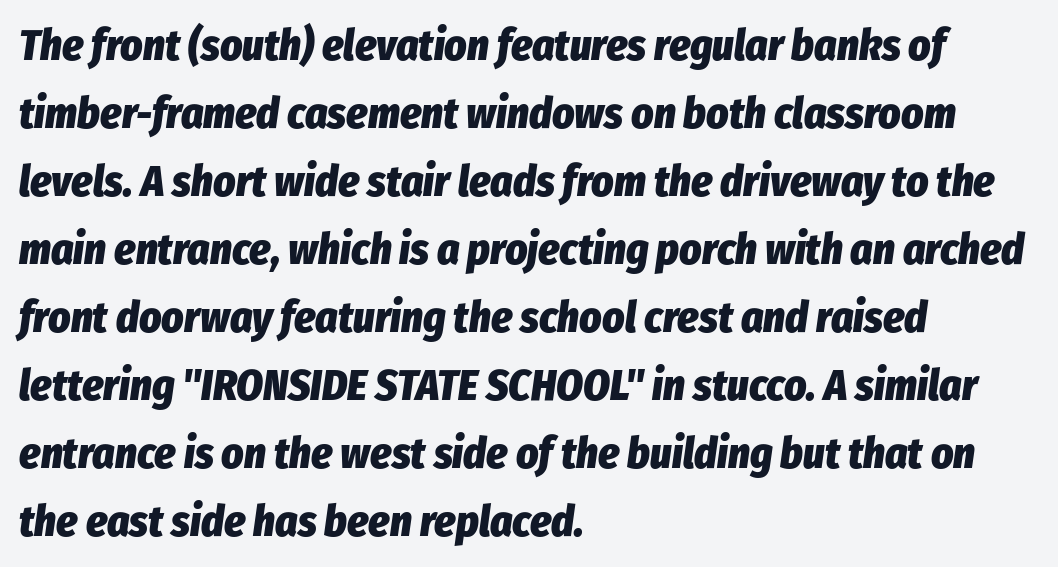
Every row of glyphs begins at an identical x-position on the left. Each glyph is drawn with heavy, bold strokes. Looking at the ascenders, they clearly lean. Is this a fixed-width face? No — the glyphs have proportional, varying widths.
